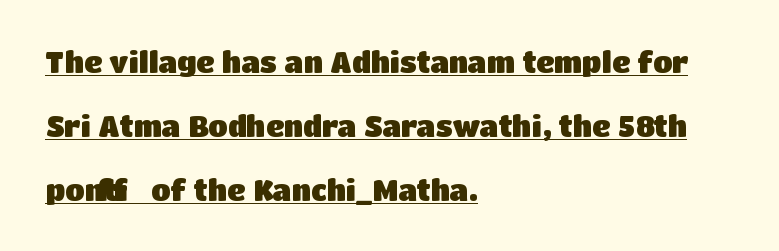
Q: Is the text bold? A: Yes.
Q: Is the text italic (slanted)? A: No, it is upright.
Q: Is the typeface a serif or a sans-serif typeface? A: Sans-serif.
Q: Is the text underlined? A: Yes.
Q: How is the paragraph aligned? A: Left-aligned.
Q: Is the spacing between letters normal or unusually wide? A: Normal.
Q: Is the spacing between lines tight, normal or loose? A: Loose.
Q: Width (condensed, normal, or wide)? A: Normal.
Q: Stroke contrast? A: Low.
Q: x-height? A: Large.
Q: Monospaced? A: No.
